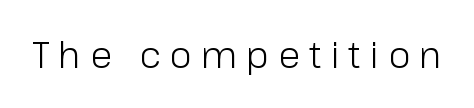
The glyphs are unaccompanied by any horizontal stroke below them. Caption: face not bold, strokes unweighted. Examine the stroke ends and you'll find no serifs. Ascenders rise straight up at ninety degrees. Spacing verdict: proportional, widths tailored to each character.
